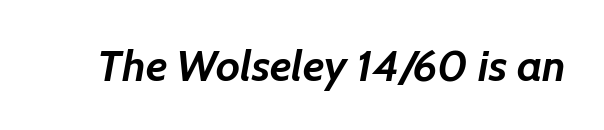
Q: Is the text bold? A: Yes.
Q: Is the text italic (slanted)? A: Yes, it leans right by about 7 degrees.
Q: Is the text underlined? A: No.
Q: Is the spacing between letters normal or unusually wide? A: Normal.
Q: Width (condensed, normal, or wide)? A: Normal.
Q: Stroke contrast? A: Low.
Q: x-height? A: Medium.
Q: Monospaced? A: No.
